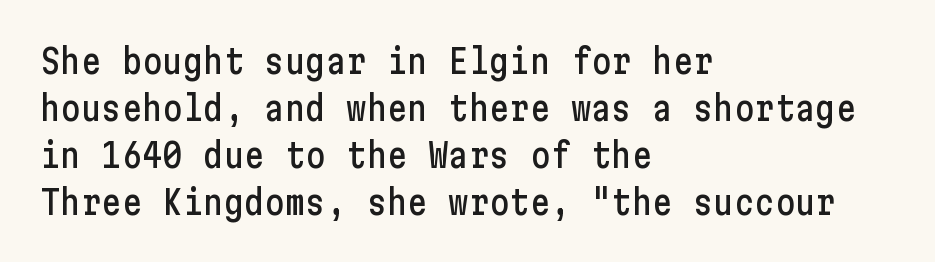
Q: Is the text italic (slanted)? A: No, it is upright.
Q: Is the typeface a serif or a sans-serif typeface? A: Sans-serif.
Q: Is the text underlined? A: No.
Q: How is the paragraph aligned? A: Left-aligned.
Q: Is the spacing between letters normal or unusually wide? A: Normal.
Q: Is the spacing between lines tight, normal or loose? A: Normal.
Q: Width (condensed, normal, or wide)? A: Condensed.
Q: Stroke contrast? A: Low.
Q: x-height? A: Medium.
